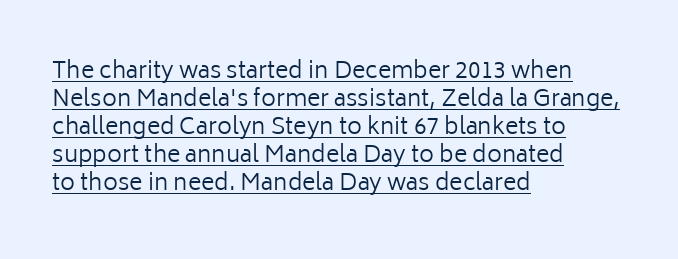
Q: Is the text bold? A: No.
Q: Is the text italic (slanted)? A: No, it is upright.
Q: Is the text underlined? A: Yes.
Q: How is the paragraph aligned? A: Left-aligned.
Q: Is the spacing between letters normal or unusually wide? A: Normal.
